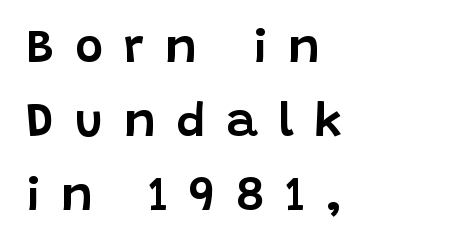
{"serif": "no", "italic": "no", "width": "normal", "stroke_contrast": "low", "x_height": "large", "monospaced": "no", "underline": "no", "align": "left", "line_spacing": "normal", "line_spacing_ratio": 1.54, "letter_spacing": "wide", "letter_spacing_em": 0.43, "glyph_px": 48}
